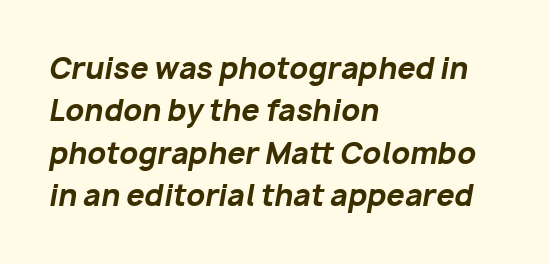
It's the slanting kind of type. The leading is moderate, giving the passage an even texture. The tracking reads as untouched default to a designer's eye. Does the weight exceed regular? Yes, all the way to bold.
